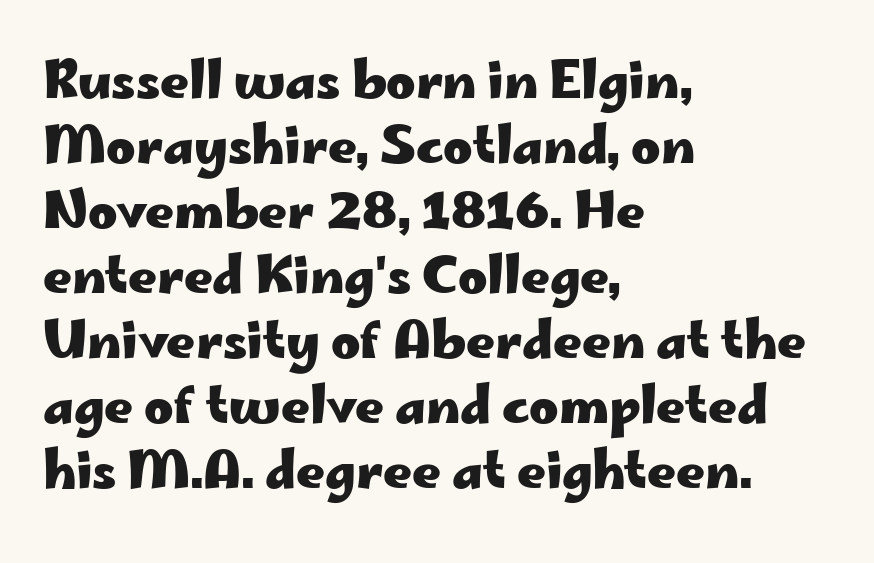
Q: Is the text bold? A: Yes.
Q: Is the text italic (slanted)? A: No, it is upright.
Q: Is the typeface a serif or a sans-serif typeface? A: Sans-serif.
Q: Is the text underlined? A: No.
Q: How is the paragraph aligned? A: Left-aligned.
Q: Is the spacing between letters normal or unusually wide? A: Normal.
Q: Is the spacing between lines tight, normal or loose? A: Normal.
Q: Width (condensed, normal, or wide)? A: Wide.
Q: Stroke contrast? A: Low.
Q: x-height? A: Small.
Q: Monospaced? A: No.
